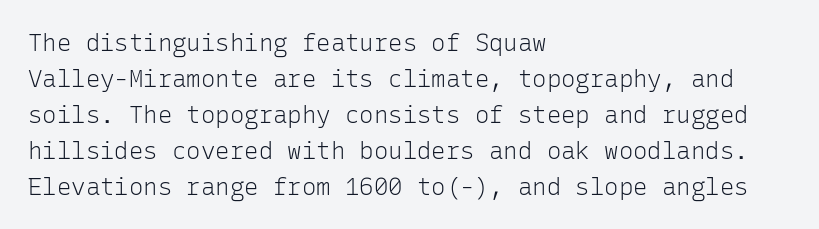
There is no visible air inserted between adjacent glyphs. The rendering anchors every line to the left-hand side. Counters stay open thanks to moderate or lighter strokes. Is there much room between lines? A standard amount, neither cramped nor airy. Type without underlining.
